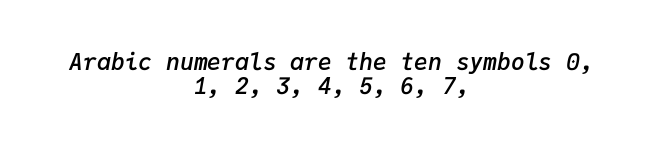
Q: Is the text bold? A: Semi-bold.
Q: Is the text italic (slanted)? A: Yes, it leans right by about 9 degrees.
Q: Is the text underlined? A: No.
Q: How is the paragraph aligned? A: Centered.
Q: Is the spacing between letters normal or unusually wide? A: Normal.
Q: Is the spacing between lines tight, normal or loose? A: Tight.
